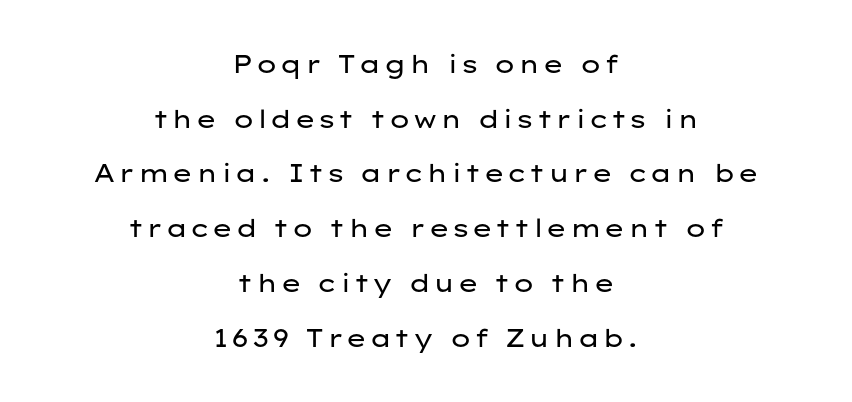
The gap between lines stays unmarked. The whitespace from short lines is split evenly between both sides. In terms of leading, this rendering errs on the spacious side. The font's upright variant was chosen for this text. Each stroke keeps to a modest, everyday thickness or less.
